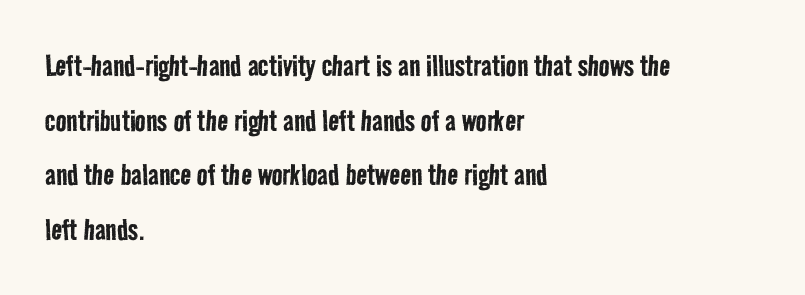
Q: Is the text bold? A: No.
Q: Is the typeface a serif or a sans-serif typeface? A: Sans-serif.
Q: Is the text underlined? A: No.
Q: How is the paragraph aligned? A: Left-aligned.
Q: Is the spacing between letters normal or unusually wide? A: Normal.
Q: Is the spacing between lines tight, normal or loose? A: Normal.
Q: Width (condensed, normal, or wide)? A: Condensed.
Q: Stroke contrast? A: Low.
Q: x-height? A: Medium.
Q: Monospaced? A: No.
